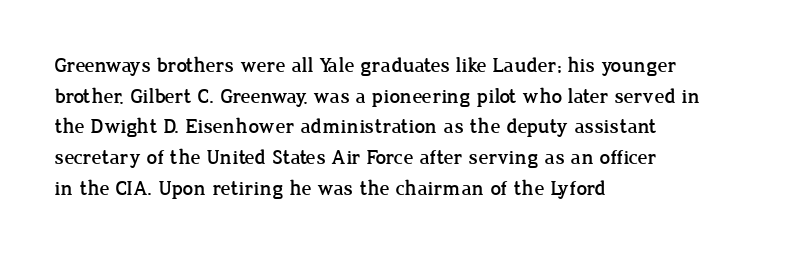
{"italic": "no", "underline": "no", "align": "left", "line_spacing": "normal", "line_spacing_ratio": 1.46, "letter_spacing": "normal", "letter_spacing_em": 0.0, "glyph_px": 21}
